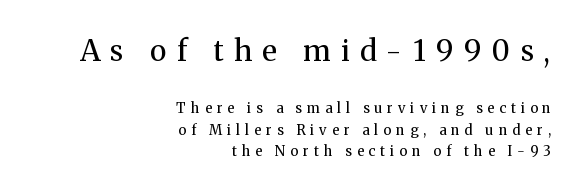
Classification — serif. The typesetter chose a ragged-left arrangement here. The initial chunk of copy outweighs the following chunk in type size. There is plenty of visible air inserted between adjacent glyphs. Vertical spacing — default. The letters advance in unequal steps, a hallmark of proportional type.
